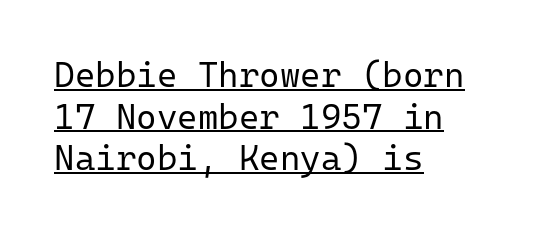
{"serif": "no", "italic": "no", "bold": "no", "weight": "regular", "width": "normal", "stroke_contrast": "low", "x_height": "medium", "monospaced": "yes", "underline": "yes", "align": "left", "line_spacing_ratio": 1.19, "letter_spacing": "normal", "letter_spacing_em": 0.0, "glyph_px": 35}
